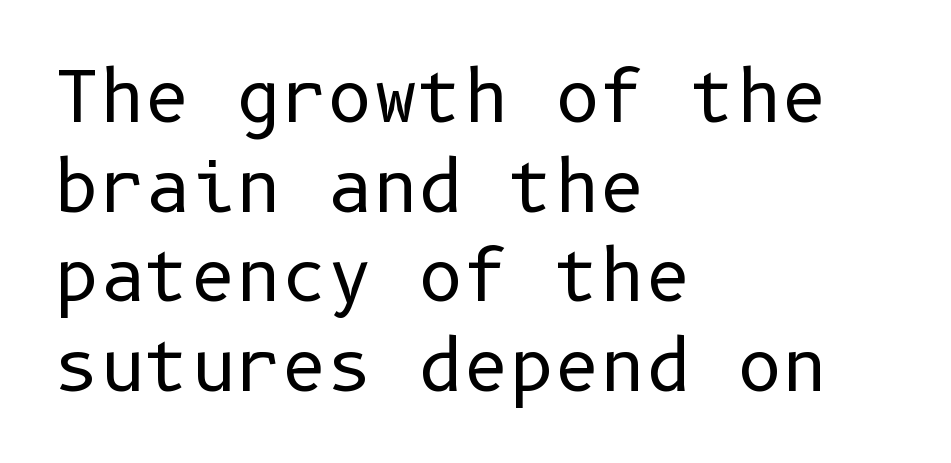
The image shows 70 px regular-weight sans-serif type, upright; set left-aligned, normal line spacing (1.28x), normal letter spacing, not underlined; low stroke contrast and a medium x-height.
